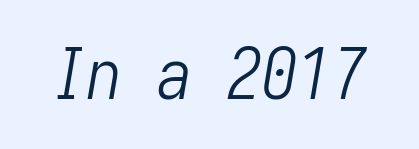
Q: Is the text bold? A: No.
Q: Is the text italic (slanted)? A: Yes, it leans right by about 10 degrees.
Q: Is the text underlined? A: No.
Q: Is the spacing between letters normal or unusually wide? A: Normal.
Q: Width (condensed, normal, or wide)? A: Condensed.
Q: Stroke contrast? A: Low.
Q: x-height? A: Medium.
